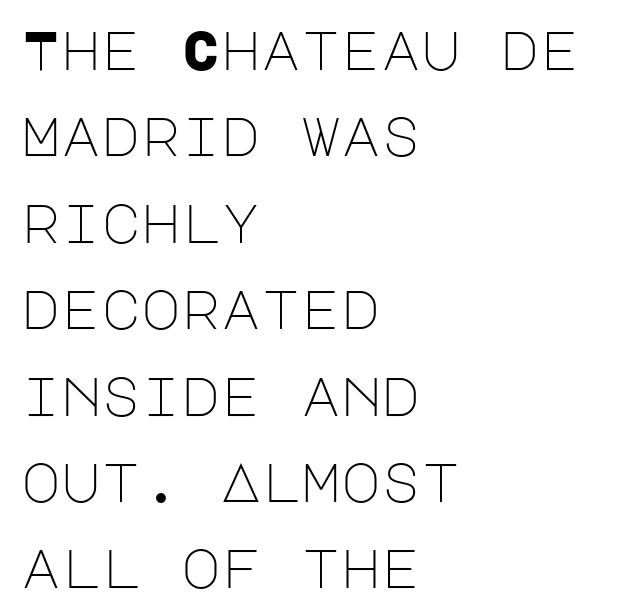
Q: Is the text bold? A: No.
Q: Is the text italic (slanted)? A: No, it is upright.
Q: Is the typeface a serif or a sans-serif typeface? A: Sans-serif.
Q: Is the text underlined? A: No.
Q: How is the paragraph aligned? A: Left-aligned.
Q: Is the spacing between letters normal or unusually wide? A: Normal.
Q: Is the spacing between lines tight, normal or loose? A: Normal.
Q: Width (condensed, normal, or wide)? A: Normal.
Q: Stroke contrast? A: Low.
Q: x-height? A: Large.
